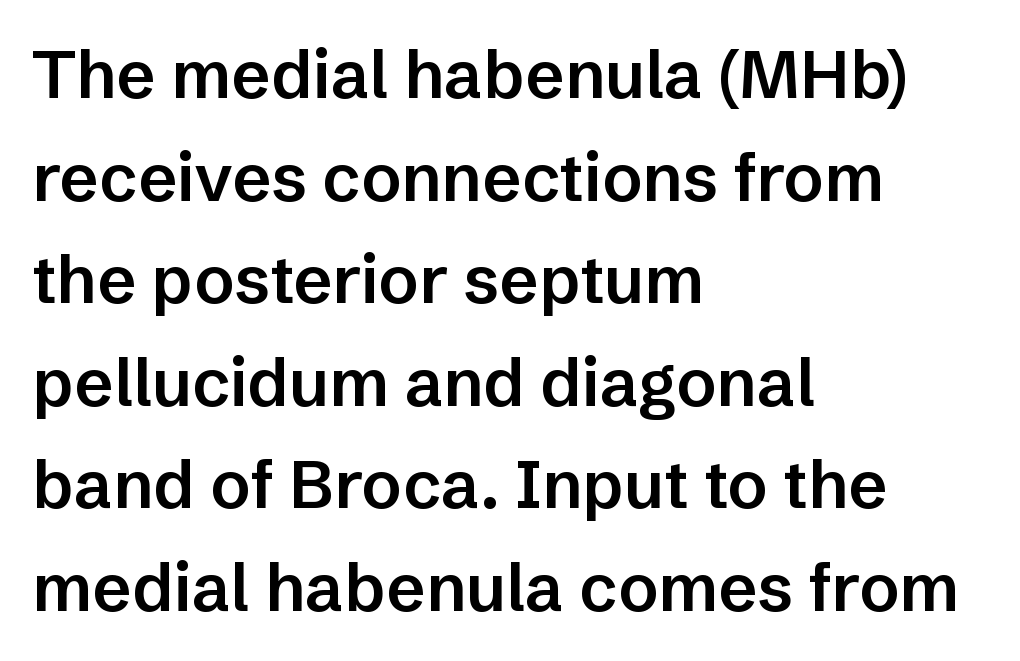
Q: Is the text bold? A: Semi-bold.
Q: Is the text italic (slanted)? A: No, it is upright.
Q: Is the typeface a serif or a sans-serif typeface? A: Sans-serif.
Q: Is the text underlined? A: No.
Q: How is the paragraph aligned? A: Left-aligned.
Q: Is the spacing between letters normal or unusually wide? A: Normal.
Q: Is the spacing between lines tight, normal or loose? A: Normal.
Q: Width (condensed, normal, or wide)? A: Normal.
Q: Stroke contrast? A: Low.
Q: x-height? A: Medium.
Q: Monospaced? A: No.
